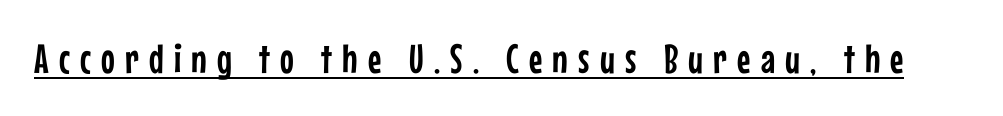
These characters rest on top of a visible drawn line. Proportional: the letters do not fall into vertical columns. Does the lettering tilt? It doesn't — this is upright. Letter spacing: wide. The letters carry no serifs — their stems end cleanly without finishing strokes.
